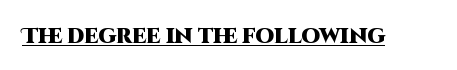
Q: Is the text bold? A: Yes.
Q: Is the text italic (slanted)? A: No, it is upright.
Q: Is the text underlined? A: Yes.
Q: Is the spacing between letters normal or unusually wide? A: Normal.
